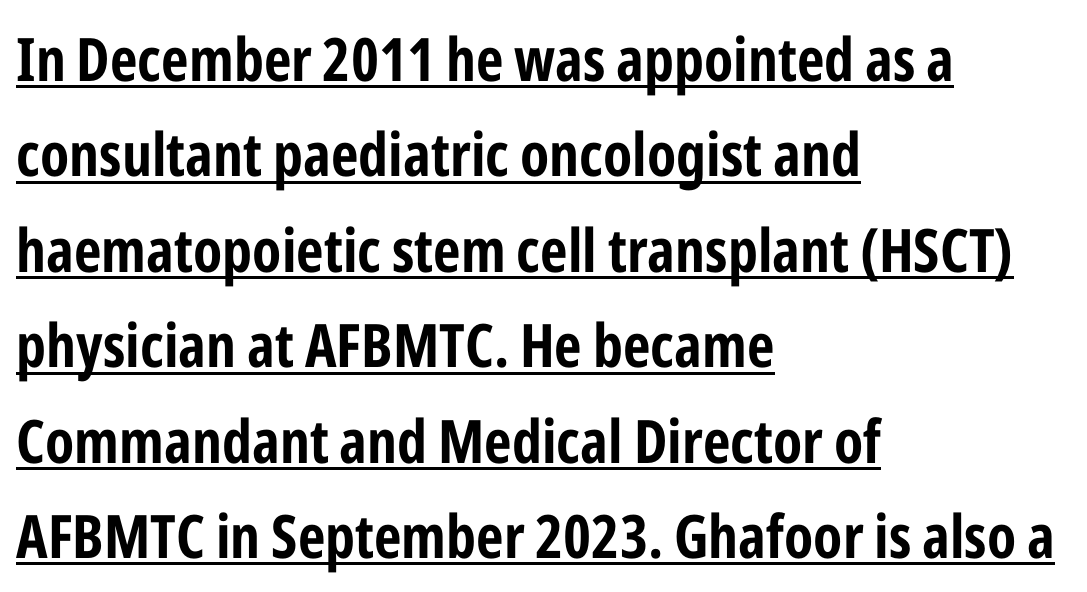
This is underlined copy, the kind a proofreader might mark for attention. If you measured baseline to baseline, you'd find a middling distance. Compared with typical body copy, the letter spacing here is the same. The axis of the letterforms is exactly vertical. Nothing sits at the stroke ends, so this counts as sans-serif. These lines are set flush left with a ragged right edge.
